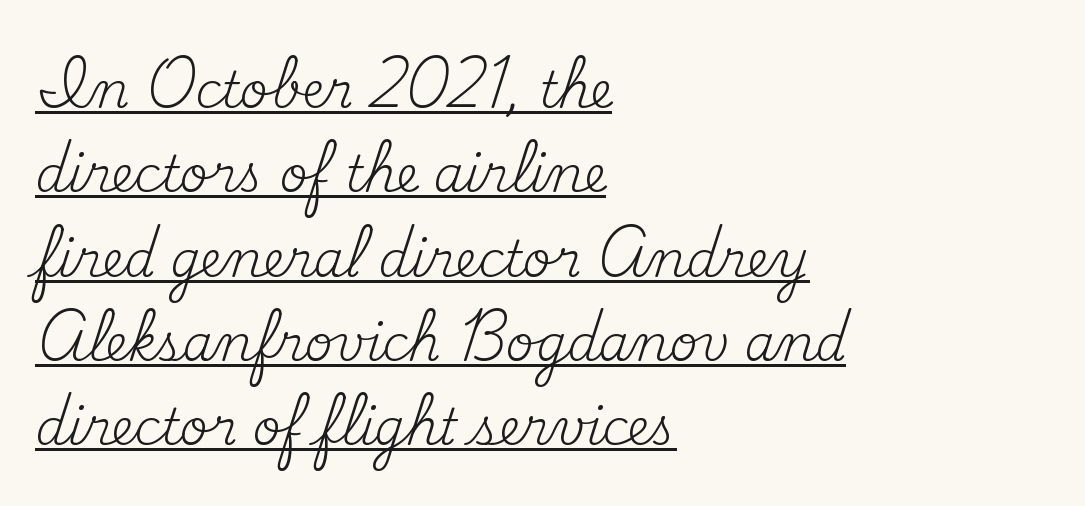
Are there feet on the stems? There are — it's a serif. Has an underline been added? It has. Do the characters align in a grid? No, the font is proportional. This rendering uses left alignment, leaving the right contour irregular. What stands out about the letter spacing? Nothing — it is the standard amount.
